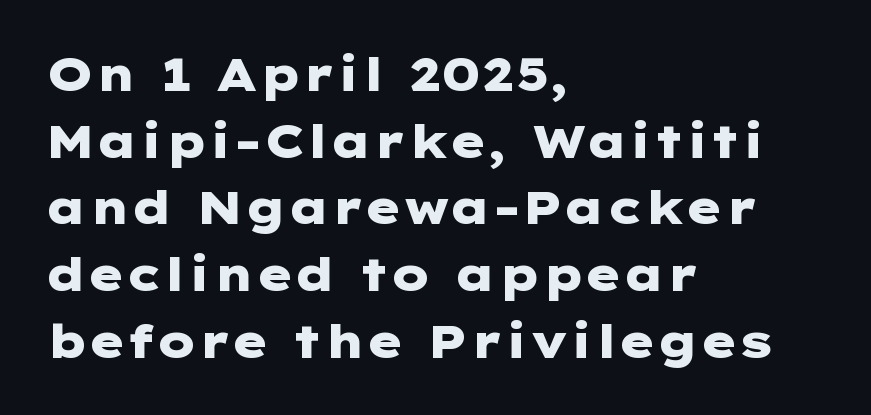
Q: Is the text bold? A: Yes.
Q: Is the text italic (slanted)? A: No, it is upright.
Q: Is the typeface a serif or a sans-serif typeface? A: Sans-serif.
Q: Is the text underlined? A: No.
Q: How is the paragraph aligned? A: Left-aligned.
Q: Is the spacing between letters normal or unusually wide? A: Normal.
Q: Is the spacing between lines tight, normal or loose? A: Normal.
Q: Width (condensed, normal, or wide)? A: Wide.
Q: Stroke contrast? A: Low.
Q: x-height? A: Medium.
